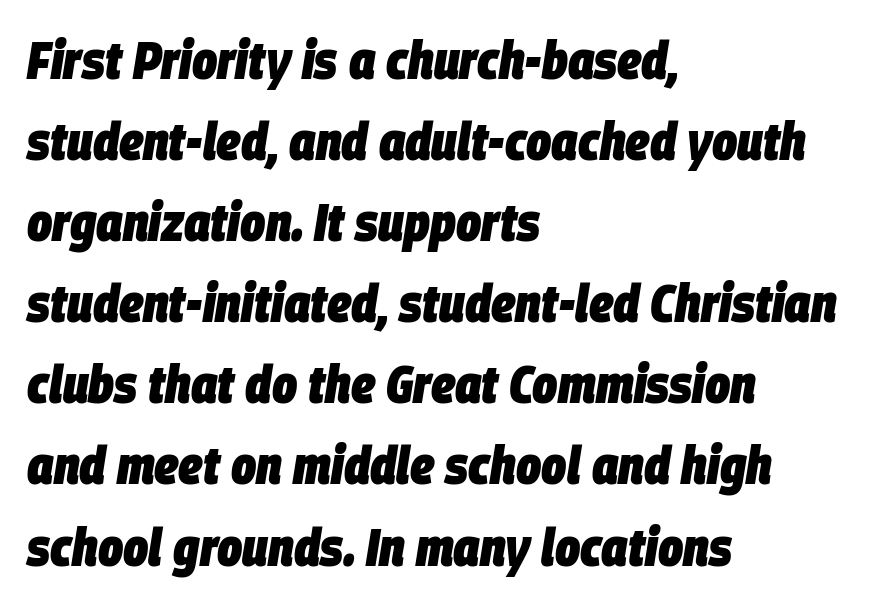
The letters advance in unequal steps, a hallmark of proportional type. Words appear dense and cohesive because spacing is normal. The leading is moderate, giving the passage an even texture. Descenders are the only things crossing below the line. The lettering tilts uniformly, giving the passage an italic look. Emphasis by weight is at full strength: bold.
